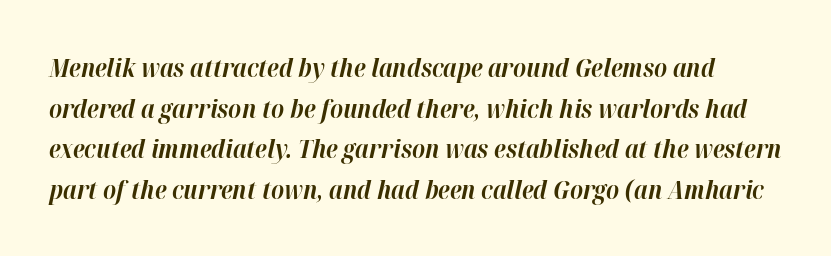
Does extra space separate the letters? No, they use regular spacing. The passage shown stacks its lines at a standard gap. Glance below the letters and you will spot only blank space. Heavy-handed strokes throughout: this text is bold.
